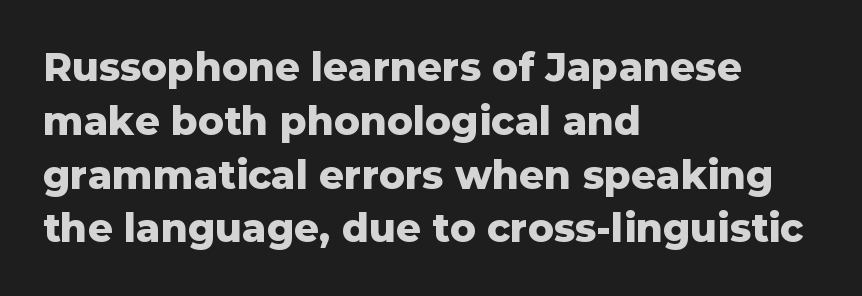
Q: Is the text bold? A: Yes.
Q: Is the text italic (slanted)? A: No, it is upright.
Q: Is the typeface a serif or a sans-serif typeface? A: Sans-serif.
Q: Is the text underlined? A: No.
Q: How is the paragraph aligned? A: Left-aligned.
Q: Is the spacing between letters normal or unusually wide? A: Normal.
Q: Is the spacing between lines tight, normal or loose? A: Normal.
Q: Width (condensed, normal, or wide)? A: Normal.
Q: Stroke contrast? A: Low.
Q: x-height? A: Medium.
Q: Monospaced? A: No.
